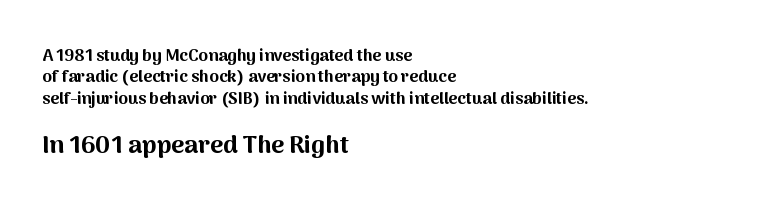
If you drew a ruler down the left edge, every line would touch it. Characters follow at the spacing the type designer built in. Caption: bold face, heavy strokes. Whoever set this chose a conventional vertical rhythm. Underlining? Definitely not there. The following chunk of copy outweighs the initial chunk in type size.
